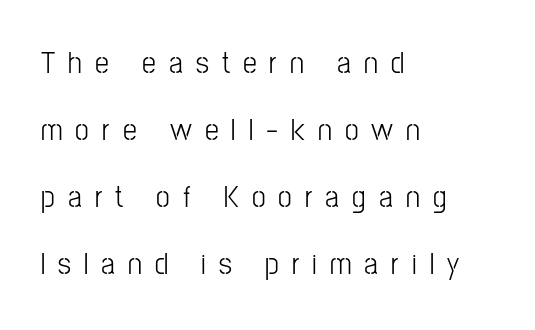
Q: Is the text bold? A: No.
Q: Is the text italic (slanted)? A: No, it is upright.
Q: Is the typeface a serif or a sans-serif typeface? A: Sans-serif.
Q: Is the text underlined? A: No.
Q: How is the paragraph aligned? A: Left-aligned.
Q: Is the spacing between letters normal or unusually wide? A: Unusually wide.
Q: Is the spacing between lines tight, normal or loose? A: Loose.
Q: Width (condensed, normal, or wide)? A: Condensed.
Q: Stroke contrast? A: Low.
Q: x-height? A: Medium.
Q: Monospaced? A: No.
